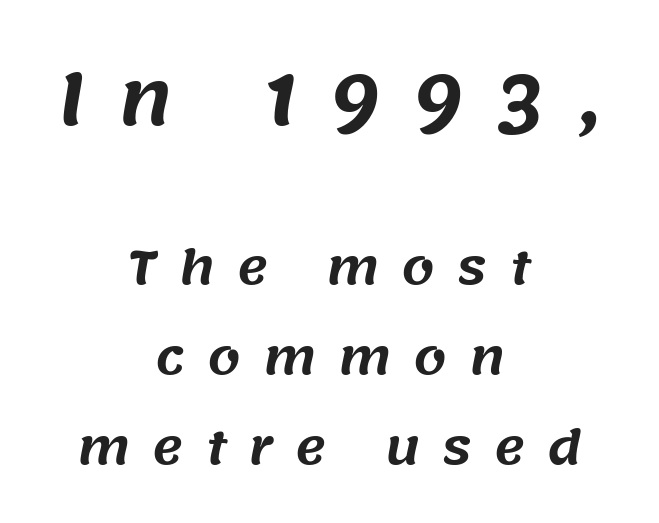
The image shows 71 px sans-serif type; set centered, loose line spacing (1.91x), unusually wide letter spacing (+0.47 em), not underlined; the first (top) block is 1.51x larger; medium stroke contrast and a large x-height.
